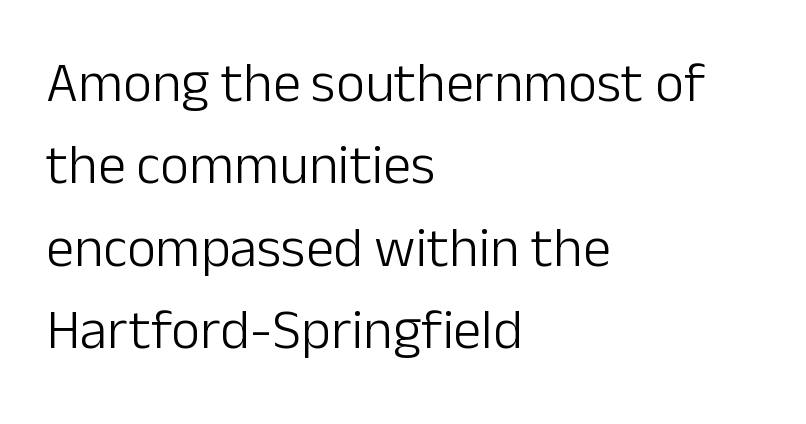
Q: Is the text bold? A: No.
Q: Is the text italic (slanted)? A: No, it is upright.
Q: Is the typeface a serif or a sans-serif typeface? A: Sans-serif.
Q: Is the text underlined? A: No.
Q: How is the paragraph aligned? A: Left-aligned.
Q: Is the spacing between letters normal or unusually wide? A: Normal.
Q: Is the spacing between lines tight, normal or loose? A: Normal.
Q: Width (condensed, normal, or wide)? A: Normal.
Q: Stroke contrast? A: Low.
Q: x-height? A: Medium.
Q: Monospaced? A: No.
